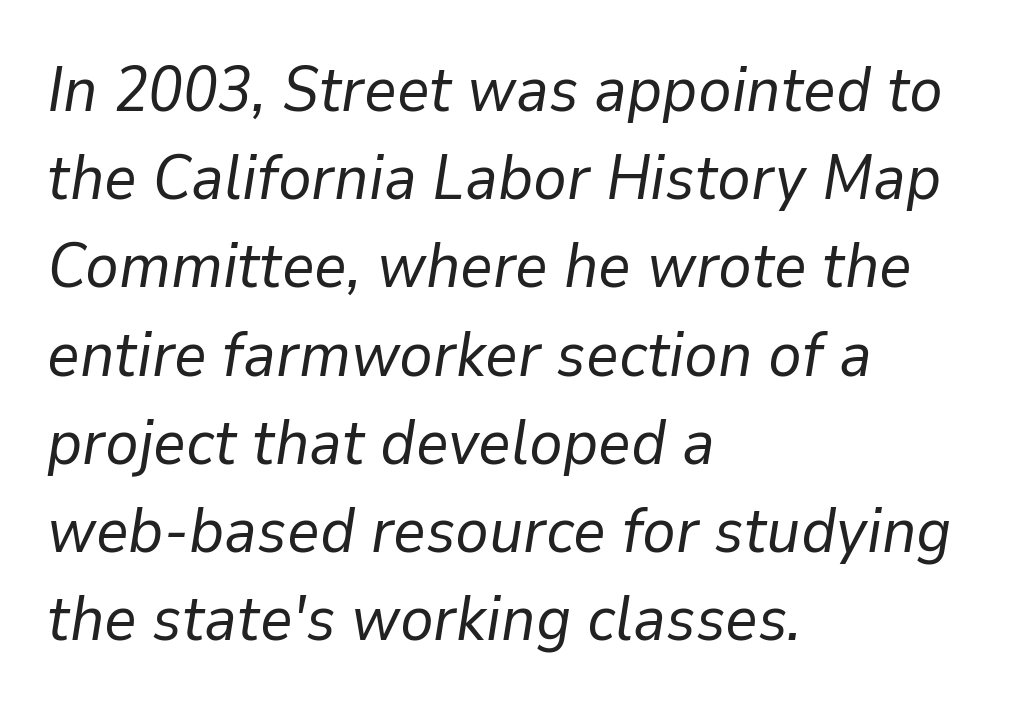
The image shows 63 px regular-weight type, italic (leaning right); set left-aligned, normal line spacing (1.4x), normal letter spacing, not underlined; low stroke contrast and a medium x-height.
